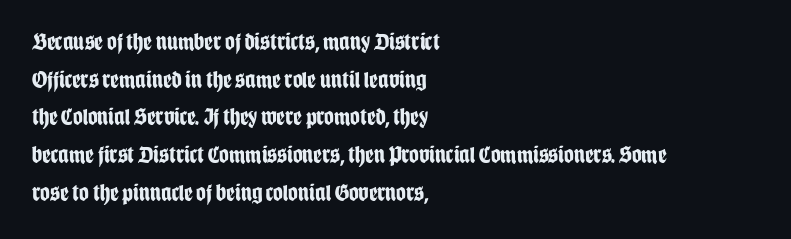
{"italic": "no", "bold": "yes", "underline": "no", "align": "left", "line_spacing": "normal", "line_spacing_ratio": 1.57, "letter_spacing": "normal", "letter_spacing_em": 0.0, "glyph_px": 24}
